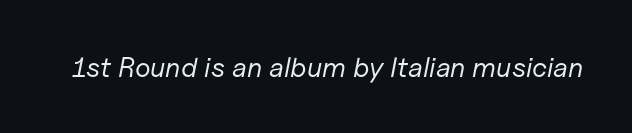
{"italic": "yes", "lean": "right", "slant_degrees": 11, "bold": "no", "weight": "regular", "width": "normal", "stroke_contrast": "low", "x_height": "medium", "monospaced": "no", "underline": "no", "letter_spacing": "normal", "letter_spacing_em": 0.0, "glyph_px": 28}
